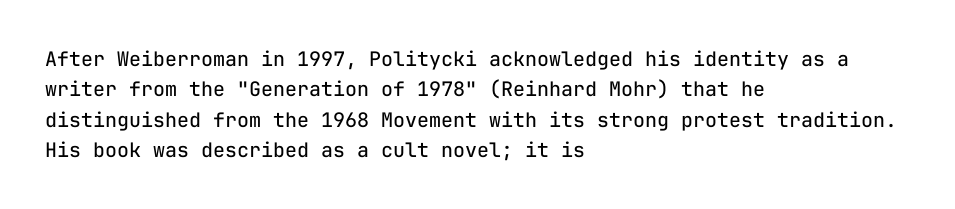
The typesetting does not lean heavy: it is not bold. Words appear dense and cohesive because spacing is normal. Every character sits straight up, as roman type does. What's the leading like? Ordinary, nothing unusual. Glance below the letters and you will spot only blank space.
